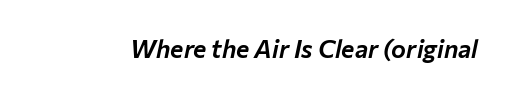
Q: Is the text italic (slanted)? A: Yes, it leans right by about 12 degrees.
Q: Is the text underlined? A: No.
Q: Is the spacing between letters normal or unusually wide? A: Normal.
